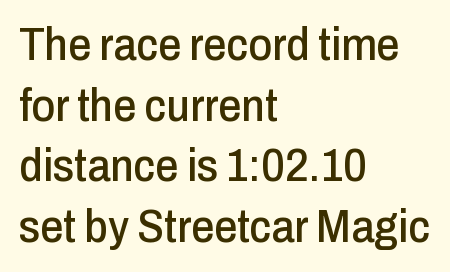
Q: Is the text italic (slanted)? A: No, it is upright.
Q: Is the typeface a serif or a sans-serif typeface? A: Sans-serif.
Q: Is the text underlined? A: No.
Q: How is the paragraph aligned? A: Left-aligned.
Q: Is the spacing between letters normal or unusually wide? A: Normal.
Q: Is the spacing between lines tight, normal or loose? A: Normal.
Q: Width (condensed, normal, or wide)? A: Condensed.
Q: Stroke contrast? A: Low.
Q: x-height? A: Medium.
Q: Monospaced? A: No.
